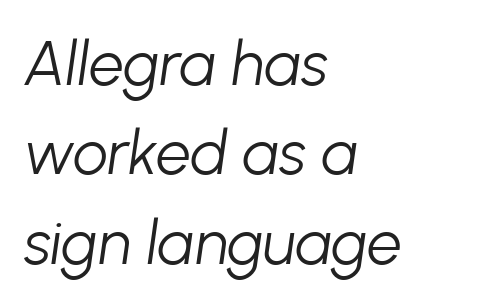
Q: Is the text bold? A: No.
Q: Is the text italic (slanted)? A: Yes, it leans right by about 8 degrees.
Q: Is the text underlined? A: No.
Q: How is the paragraph aligned? A: Left-aligned.
Q: Is the spacing between letters normal or unusually wide? A: Normal.
Q: Is the spacing between lines tight, normal or loose? A: Normal.
Q: Width (condensed, normal, or wide)? A: Normal.
Q: Stroke contrast? A: Low.
Q: x-height? A: Medium.
Q: Monospaced? A: No.
